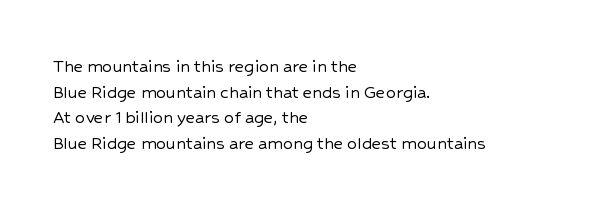
Nobody drew a line under any word here. Italic? Not at all — the glyphs are vertical. The rendering uses a moderate line-height, typical for paragraphs. You could call the tracking neutral — neither tight nor loose. This sample is left-justified, so line endings fall wherever the words run out.
